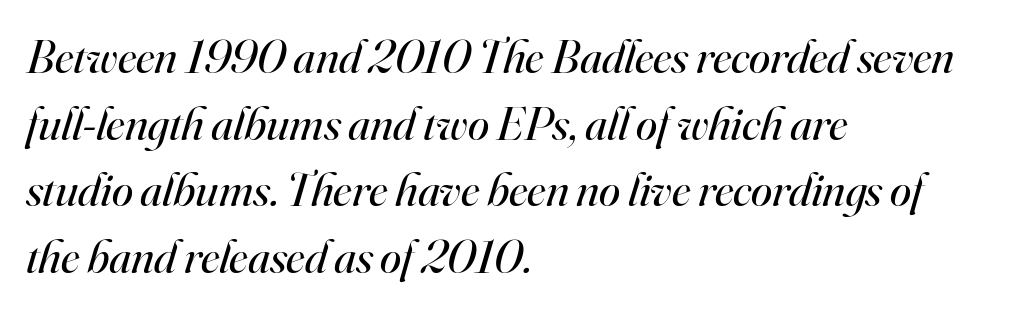
Q: Is the text bold? A: No.
Q: Is the text italic (slanted)? A: Yes, it leans right by about 16 degrees.
Q: Is the typeface a serif or a sans-serif typeface? A: Serif.
Q: Is the text underlined? A: No.
Q: How is the paragraph aligned? A: Left-aligned.
Q: Is the spacing between letters normal or unusually wide? A: Normal.
Q: Is the spacing between lines tight, normal or loose? A: Normal.
Q: Width (condensed, normal, or wide)? A: Normal.
Q: Stroke contrast? A: High.
Q: x-height? A: Small.
Q: Monospaced? A: No.
